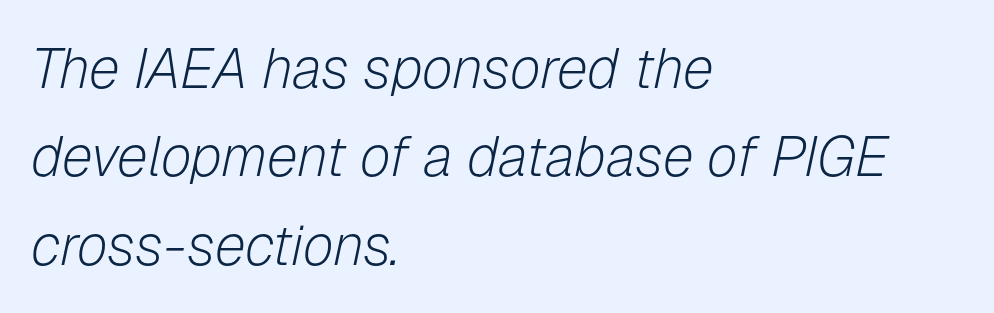
{"italic": "yes", "lean": "right", "slant_degrees": 12, "bold": "no", "weight": "light", "width": "normal", "stroke_contrast": "low", "x_height": "medium", "monospaced": "no", "underline": "no", "align": "left", "line_spacing": "normal", "line_spacing_ratio": 1.58, "letter_spacing": "normal", "letter_spacing_em": 0.0, "glyph_px": 56}
